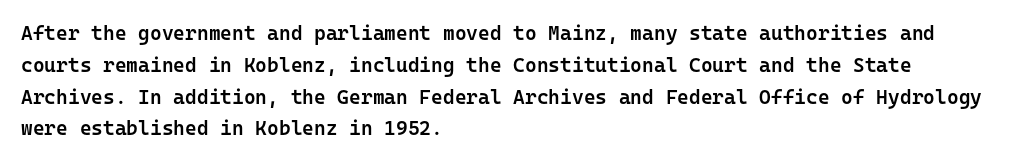
Q: Is the text bold? A: Semi-bold.
Q: Is the text italic (slanted)? A: No, it is upright.
Q: Is the text underlined? A: No.
Q: How is the paragraph aligned? A: Left-aligned.
Q: Is the spacing between letters normal or unusually wide? A: Normal.
Q: Is the spacing between lines tight, normal or loose? A: Normal.
